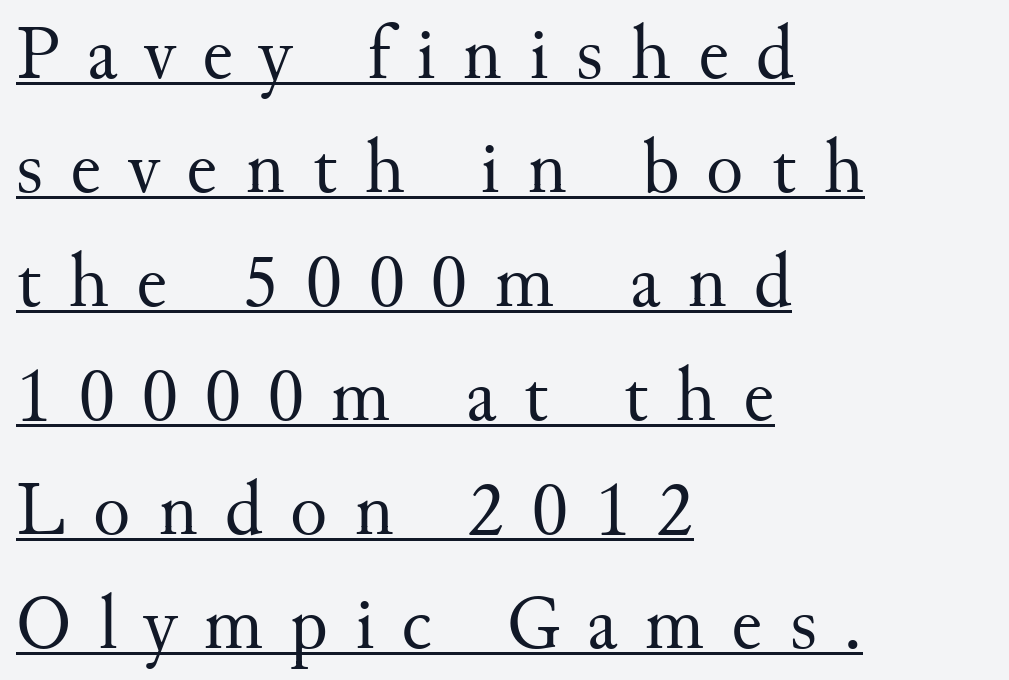
The image shows 77 px regular-weight serif type, upright; set left-aligned, normal line spacing (1.48x), unusually wide letter spacing (+0.35 em), underlined; medium stroke contrast and a small x-height.
